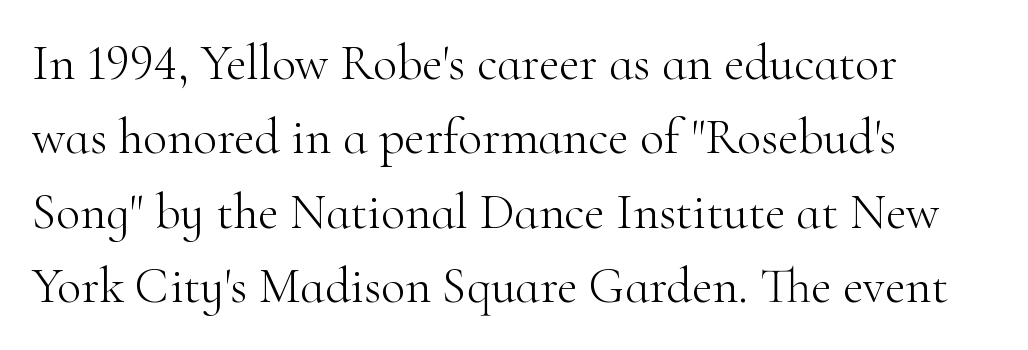
Q: Is the text bold? A: No.
Q: Is the text italic (slanted)? A: No, it is upright.
Q: Is the typeface a serif or a sans-serif typeface? A: Serif.
Q: Is the text underlined? A: No.
Q: How is the paragraph aligned? A: Left-aligned.
Q: Is the spacing between letters normal or unusually wide? A: Normal.
Q: Is the spacing between lines tight, normal or loose? A: Normal.
Q: Width (condensed, normal, or wide)? A: Normal.
Q: Stroke contrast? A: High.
Q: x-height? A: Small.
Q: Monospaced? A: No.
